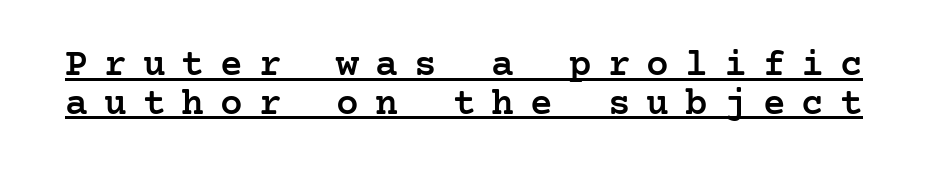
The image shows 38 px semibold serif type, upright; set tight line spacing (1.02x), unusually wide letter spacing (+0.42 em), underlined; low stroke contrast and a medium x-height.
